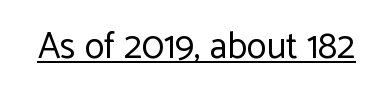
The typography opts for an upright posture over an oblique one. Words appear dense and cohesive because spacing is normal. The passage shown is underscored from start to finish. This is sans-serif lettering, the kind often seen on screens and signage. The rendering uses natural spacing where letterforms have individual widths. Stroke thickness stays within the range of a standard reading face or lighter.
